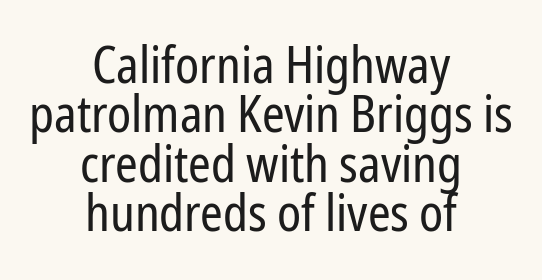
Q: Is the text bold? A: No.
Q: Is the text italic (slanted)? A: No, it is upright.
Q: Is the typeface a serif or a sans-serif typeface? A: Sans-serif.
Q: Is the text underlined? A: No.
Q: How is the paragraph aligned? A: Centered.
Q: Is the spacing between letters normal or unusually wide? A: Normal.
Q: Is the spacing between lines tight, normal or loose? A: Tight.
Q: Width (condensed, normal, or wide)? A: Condensed.
Q: Stroke contrast? A: Low.
Q: x-height? A: Medium.
Q: Monospaced? A: No.
